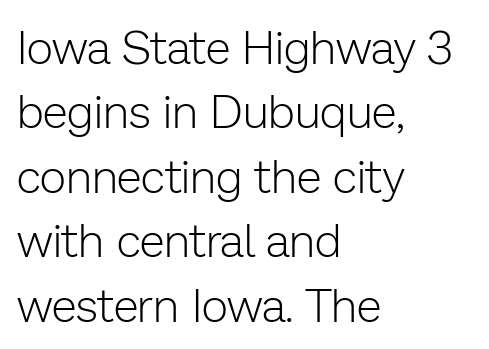
Q: Is the text bold? A: No.
Q: Is the text italic (slanted)? A: No, it is upright.
Q: Is the typeface a serif or a sans-serif typeface? A: Sans-serif.
Q: Is the text underlined? A: No.
Q: How is the paragraph aligned? A: Left-aligned.
Q: Is the spacing between letters normal or unusually wide? A: Normal.
Q: Is the spacing between lines tight, normal or loose? A: Normal.
Q: Width (condensed, normal, or wide)? A: Normal.
Q: Stroke contrast? A: Low.
Q: x-height? A: Medium.
Q: Monospaced? A: No.
